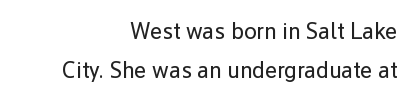
Q: Is the text bold? A: No.
Q: Is the text italic (slanted)? A: No, it is upright.
Q: Is the text underlined? A: No.
Q: How is the paragraph aligned? A: Right-aligned.
Q: Is the spacing between letters normal or unusually wide? A: Normal.
Q: Is the spacing between lines tight, normal or loose? A: Normal.
